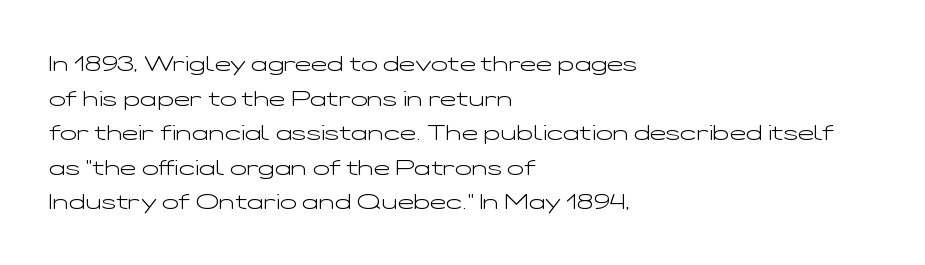
Which margin do the lines hug? The left one — the right edge is uneven. This is roman type, the default non-slanted kind. Summary of vertical rhythm: regular, with standard interline spacing. These glyphs show unthickened strokes, regular width or finer. The rendering keeps characters at their native spacing. The gap between lines stays unmarked.
